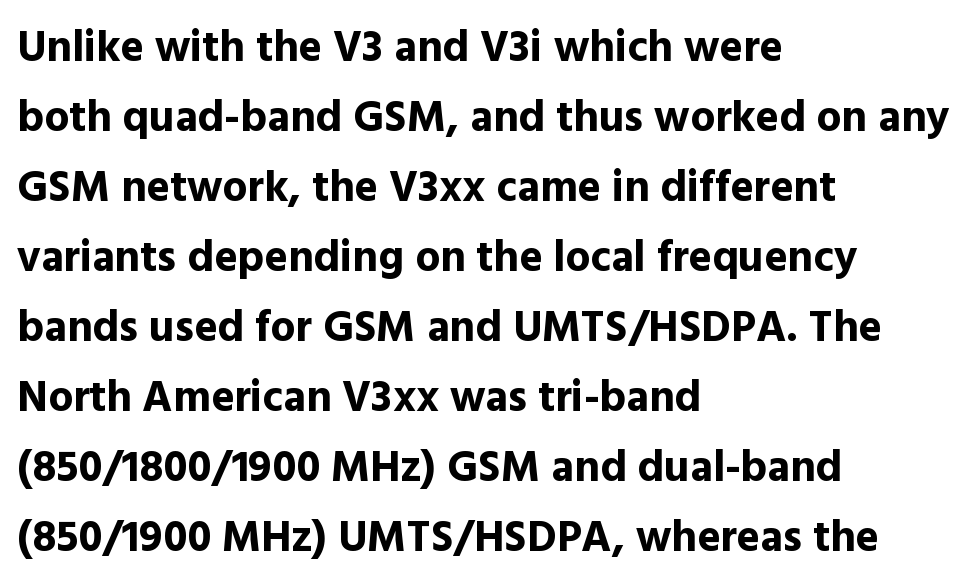
Horizontal alignment here is leftward, the default for most running prose. Do the characters align in a grid? No, the font is proportional. Unmarked baselines from the first word to the last. Spacing between characters is what you'd get straight out of the box.
